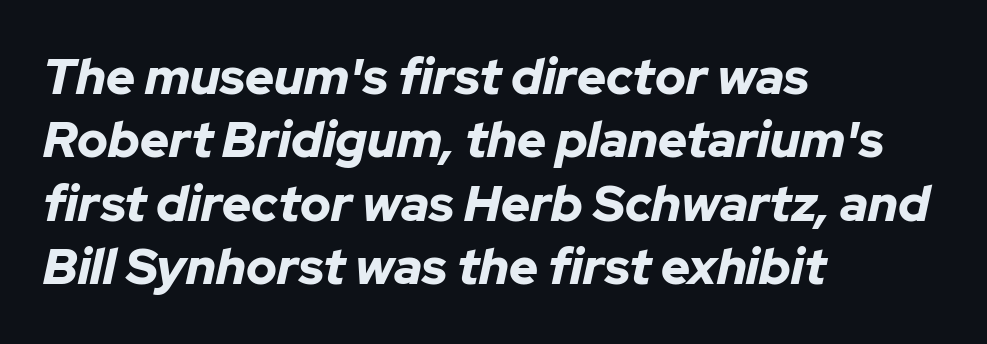
The image shows 50 px bold type, italic (leaning right); set left-aligned, normal line spacing (1.27x), normal letter spacing, not underlined; low stroke contrast and a medium x-height.
